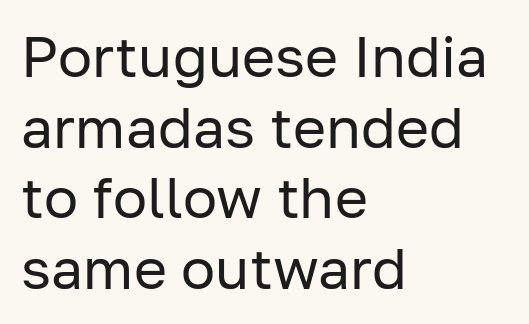
Q: Is the text bold? A: No.
Q: Is the text italic (slanted)? A: No, it is upright.
Q: Is the typeface a serif or a sans-serif typeface? A: Sans-serif.
Q: Is the text underlined? A: No.
Q: How is the paragraph aligned? A: Left-aligned.
Q: Is the spacing between letters normal or unusually wide? A: Normal.
Q: Width (condensed, normal, or wide)? A: Normal.
Q: Stroke contrast? A: Low.
Q: x-height? A: Medium.
Q: Monospaced? A: No.
